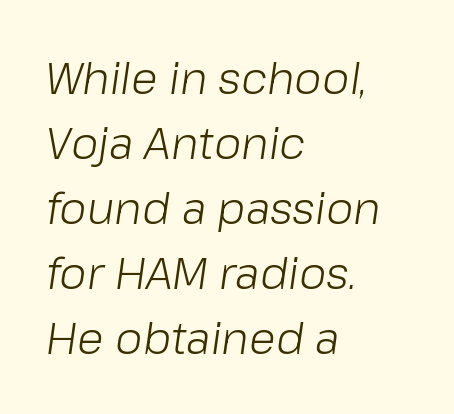
The glyphs are unaccompanied by any horizontal stroke below them. Observe the ordinary spacing: letters are neighbours, not strangers. Does the copy run flush right? No — it runs flush left. Weight: in the light-to-regular range.
